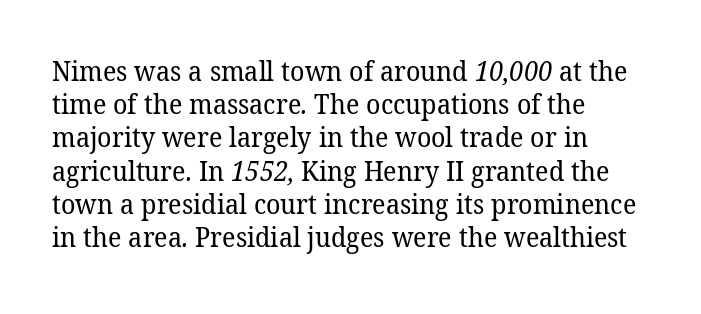
{"bold": "no", "underline": "no", "align": "left", "line_spacing_ratio": 1.23, "letter_spacing": "normal", "letter_spacing_em": 0.0, "glyph_px": 27}
